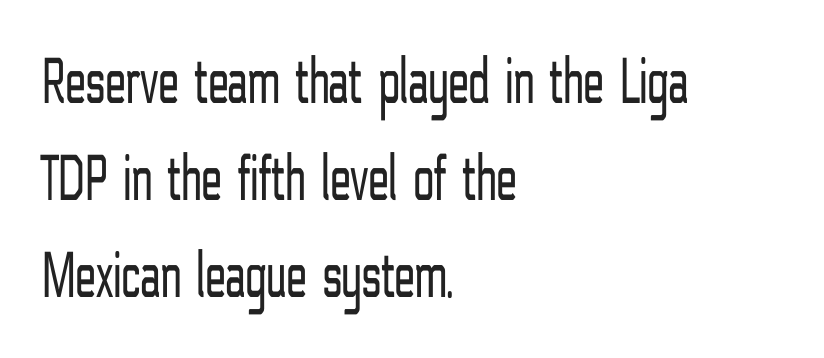
This sample is left-justified, so line endings fall wherever the words run out. Tracking here is standard; glyphs follow each other at the usual distance. Nope, no serifs anywhere on these letters. Leading: standard.
